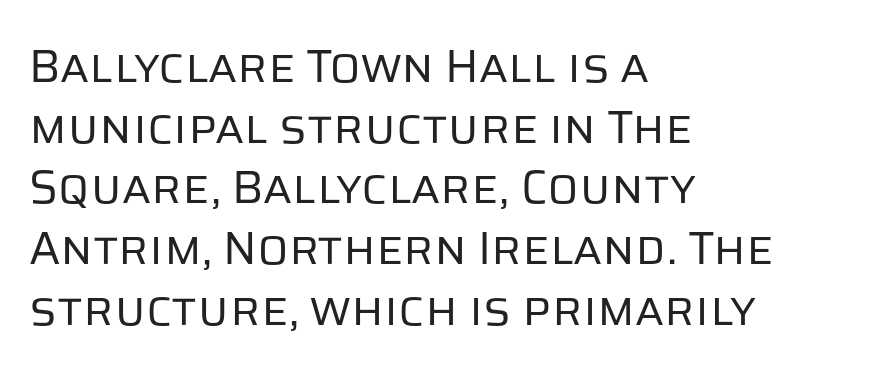
The typeface chosen for these lines omits serifs. Weight: regular or lighter. Has an underline been added? It has not. The block of text has a typical density, with ordinary space between rows. Rendered with straight, roman letterforms.
